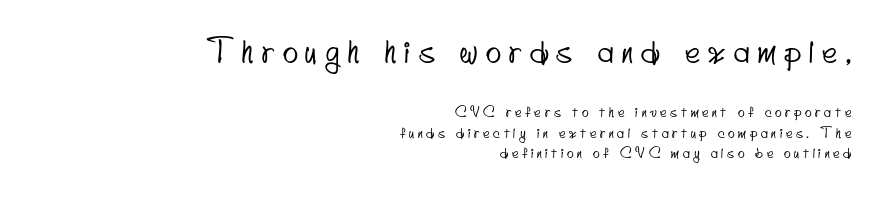
{"serif": "no", "width": "condensed", "stroke_contrast": "low", "x_height": "small", "monospaced": "no", "underline": "no", "align": "right", "line_spacing": "normal", "line_spacing_ratio": 1.46, "letter_spacing": "wide", "letter_spacing_em": 0.26, "larger_block": "first", "size_ratio": 2.29, "glyph_px": 32}
